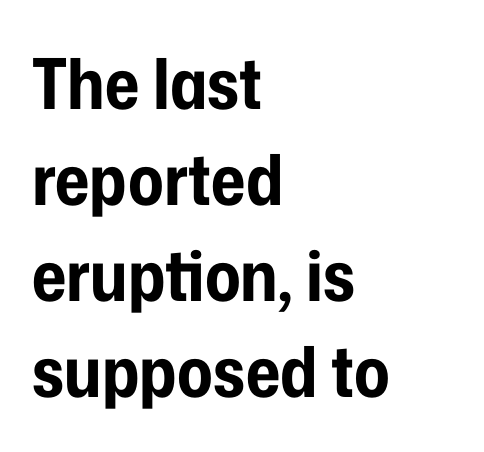
The image shows 70 px bold, condensed sans-serif type, upright; set left-aligned, normal line spacing (1.37x), normal letter spacing, not underlined; low stroke contrast and a medium x-height.
